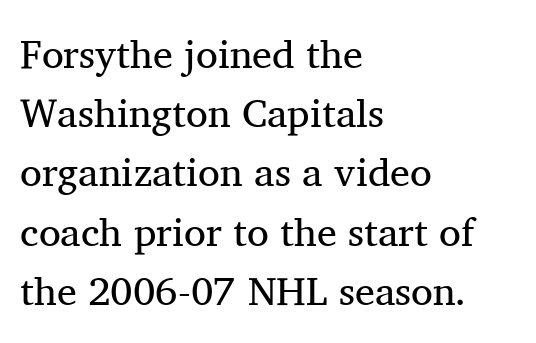
The image shows 40 px regular-weight serif type, upright; set left-aligned, normal line spacing (1.48x), normal letter spacing, not underlined; medium stroke contrast and a medium x-height.
